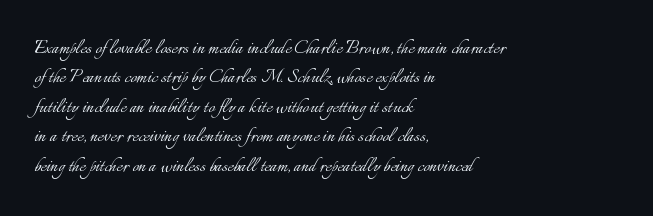
Q: Is the text bold? A: No.
Q: Is the text italic (slanted)? A: Yes.
Q: Is the text underlined? A: No.
Q: How is the paragraph aligned? A: Left-aligned.
Q: Is the spacing between letters normal or unusually wide? A: Normal.
Q: Is the spacing between lines tight, normal or loose? A: Normal.
